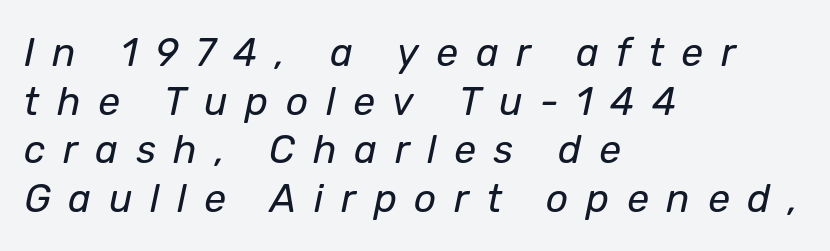
The image shows 39 px regular-weight type, italic (leaning right); set left-aligned, normal line spacing (1.25x), unusually wide letter spacing (+0.45 em), not underlined; low stroke contrast and a medium x-height.
